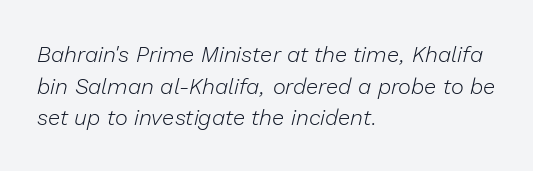
The letters are slanted; this is an italic face. Summary of weight: not heavy and not bold. A bare baseline throughout the passage. A typesetter would call this zero additional tracking. Notice how the passage keeps a crisp vertical edge on the left only. Does the leading feel generous? No, just average.
